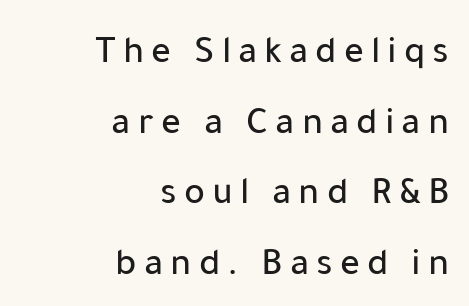
The image shows 39 px sans-serif type, upright; set right-aligned, line spacing 1.81x, not underlined; low stroke contrast and a medium x-height.
